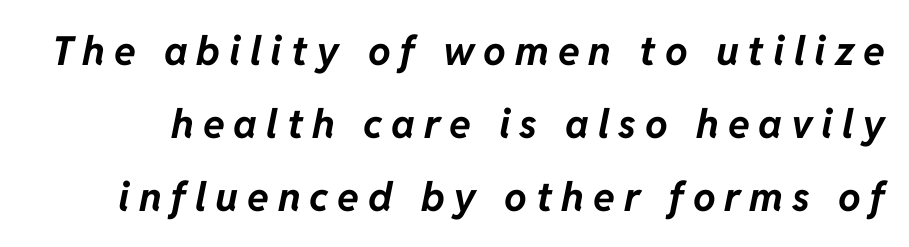
Q: Is the text bold? A: Yes.
Q: Is the text italic (slanted)? A: Yes, it leans right by about 11 degrees.
Q: Is the text underlined? A: No.
Q: Is the spacing between letters normal or unusually wide? A: Unusually wide.
Q: Width (condensed, normal, or wide)? A: Normal.
Q: Stroke contrast? A: Low.
Q: x-height? A: Medium.
Q: Monospaced? A: No.
